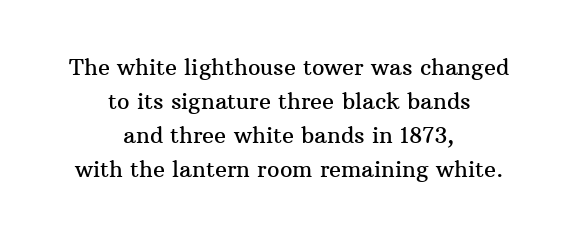
Q: Is the text italic (slanted)? A: No, it is upright.
Q: Is the text underlined? A: No.
Q: How is the paragraph aligned? A: Centered.
Q: Is the spacing between letters normal or unusually wide? A: Normal.
Q: Is the spacing between lines tight, normal or loose? A: Normal.
